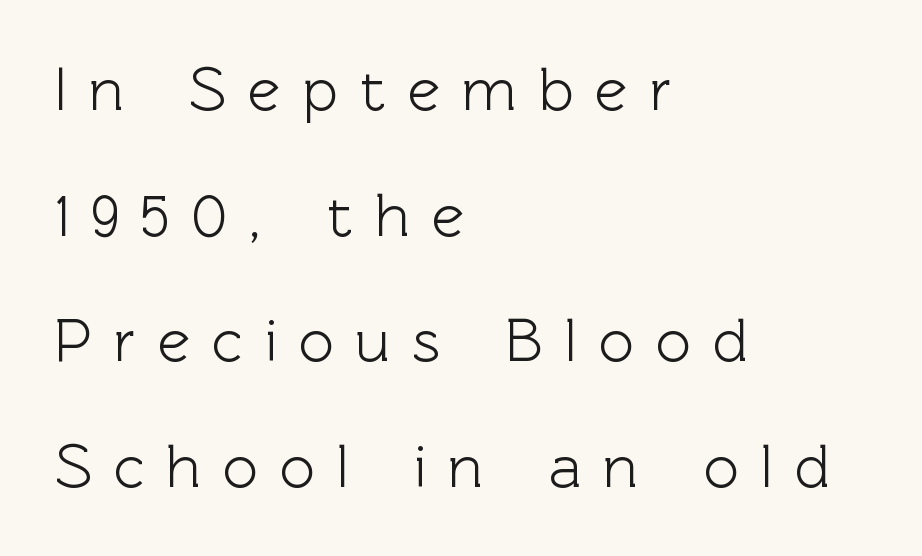
{"serif": "no", "italic": "no", "width": "normal", "x_height": "medium", "monospaced": "no", "underline": "no", "align": "left", "line_spacing": "loose", "line_spacing_ratio": 2.06, "letter_spacing": "wide", "letter_spacing_em": 0.36, "glyph_px": 61}
